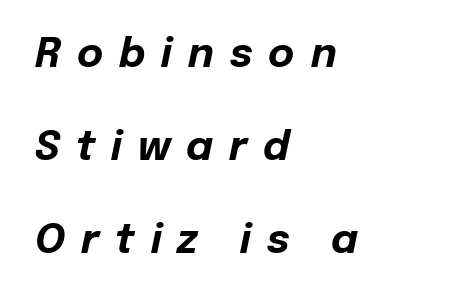
The image shows 40 px bold type, italic (leaning right); set left-aligned, loose line spacing (2.32x), unusually wide letter spacing (+0.4 em), not underlined; low stroke contrast and a medium x-height.
